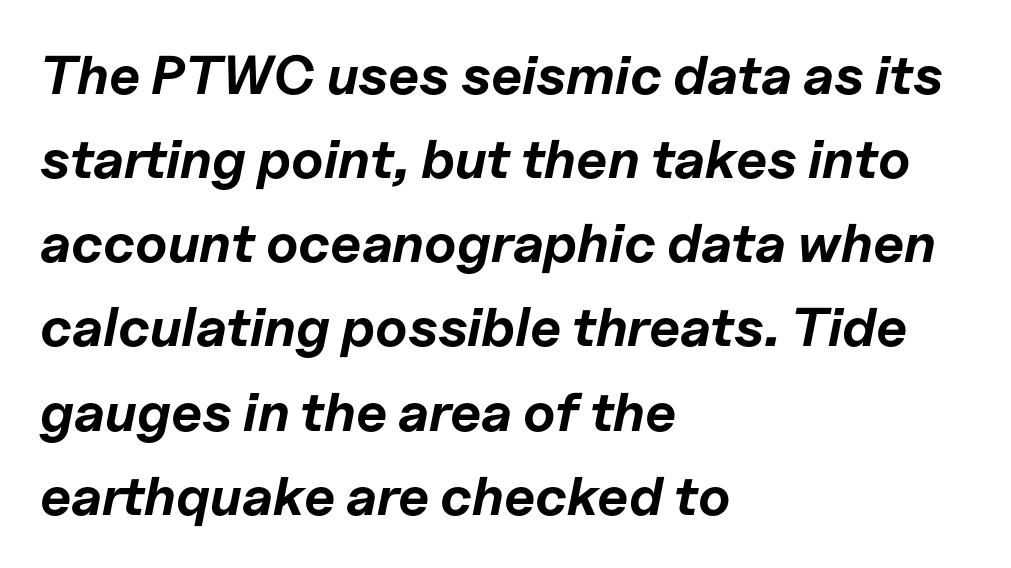
Quick note: interline space is typical. Characters are canted at an angle relative to the baseline's perpendicular. Horizontally, the lines are justified to the leading edge only. Typographic density is high because the face is bold.
